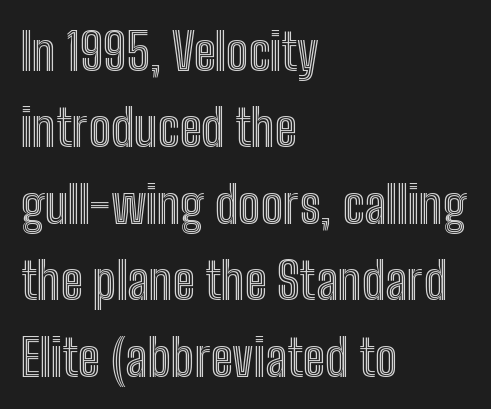
{"italic": "no", "width": "condensed", "x_height": "medium", "monospaced": "no", "underline": "no", "align": "left", "line_spacing": "normal", "line_spacing_ratio": 1.53, "letter_spacing": "normal", "letter_spacing_em": 0.0, "glyph_px": 50}
